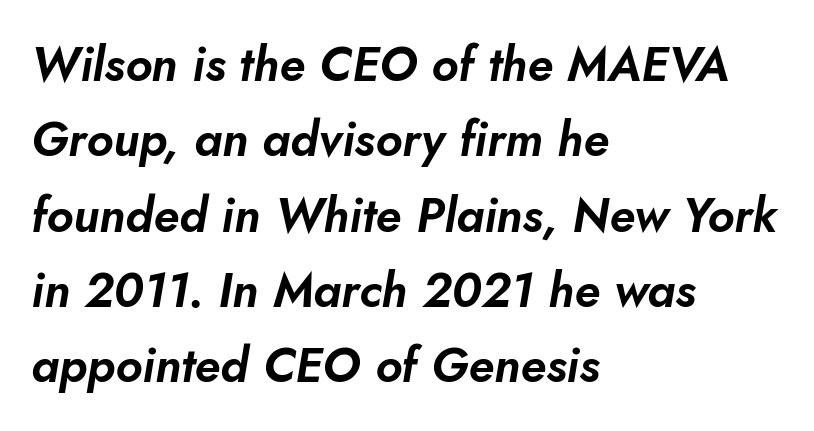
Type without underlining. Would a proofreader flag this as italicized? Yes. Character widths vary here, with narrow letters taking less room than wide ones. If you drew a ruler down the left edge, every line would touch it. You could call the tracking neutral — neither tight nor loose.
